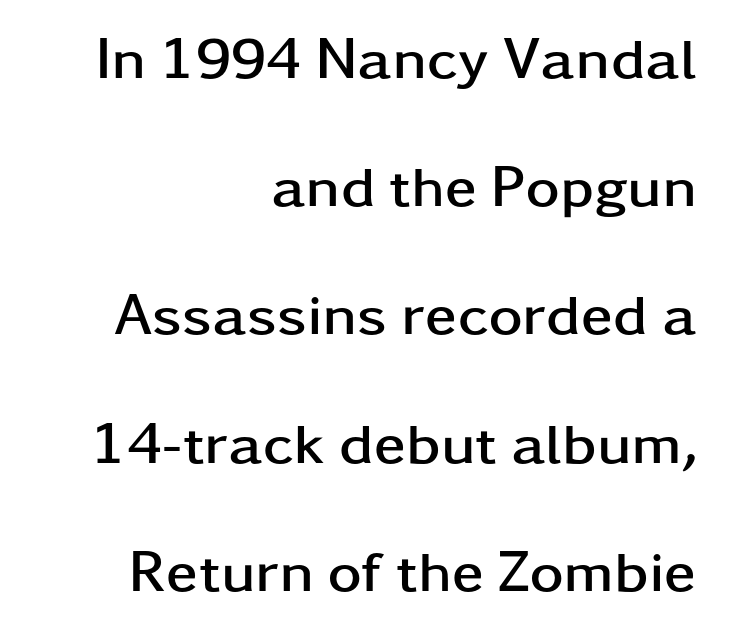
{"serif": "no", "italic": "no", "bold": "yes", "weight": "semibold", "width": "wide", "stroke_contrast": "low", "x_height": "medium", "monospaced": "no", "underline": "no", "align": "right", "line_spacing": "loose", "line_spacing_ratio": 2.21, "letter_spacing": "normal", "letter_spacing_em": 0.0, "glyph_px": 58}
